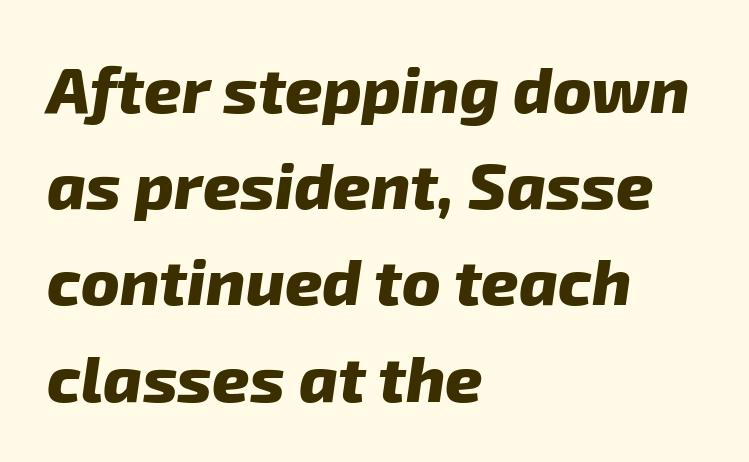
Q: Is the text bold? A: Yes.
Q: Is the typeface a serif or a sans-serif typeface? A: Sans-serif.
Q: Is the text underlined? A: No.
Q: How is the paragraph aligned? A: Left-aligned.
Q: Is the spacing between letters normal or unusually wide? A: Normal.
Q: Is the spacing between lines tight, normal or loose? A: Normal.
Q: Width (condensed, normal, or wide)? A: Normal.
Q: Stroke contrast? A: Low.
Q: x-height? A: Medium.
Q: Monospaced? A: No.
